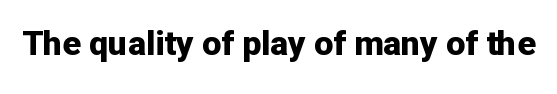
The image shows 34 px bold sans-serif type, upright; set normal letter spacing, not underlined; low stroke contrast and a medium x-height.
